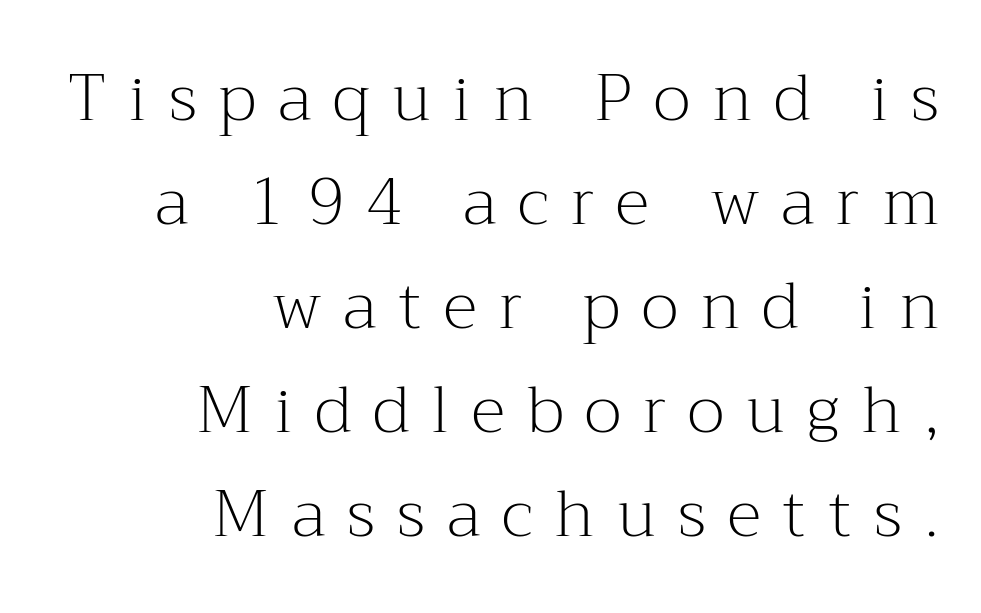
The image shows 65 px light serif type, upright; set right-aligned, normal line spacing (1.6x), unusually wide letter spacing (+0.34 em), not underlined; medium stroke contrast and a medium x-height.
